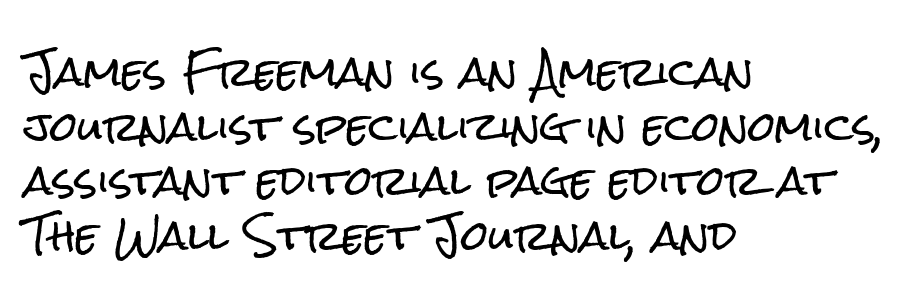
Q: Is the text italic (slanted)? A: No, it is upright.
Q: Is the typeface a serif or a sans-serif typeface? A: Sans-serif.
Q: Is the text underlined? A: No.
Q: How is the paragraph aligned? A: Left-aligned.
Q: Is the spacing between letters normal or unusually wide? A: Normal.
Q: Is the spacing between lines tight, normal or loose? A: Normal.
Q: Width (condensed, normal, or wide)? A: Condensed.
Q: Stroke contrast? A: Low.
Q: x-height? A: Medium.
Q: Monospaced? A: No.
